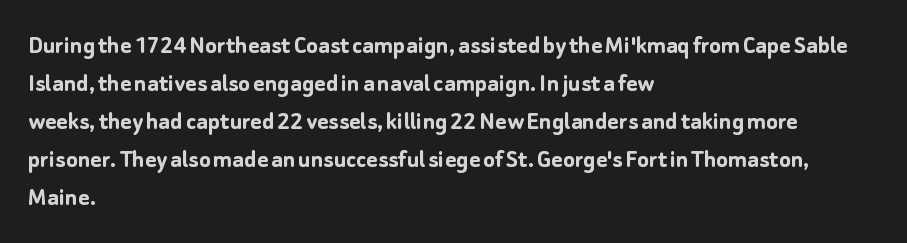
{"italic": "no", "bold": "yes", "underline": "no", "align": "left", "line_spacing": "normal", "line_spacing_ratio": 1.41, "letter_spacing": "normal", "letter_spacing_em": 0.0, "glyph_px": 27}
